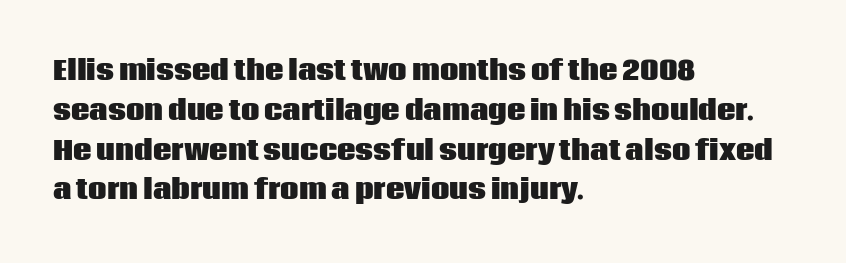
The image shows 26 px bold type, upright; set left-aligned, normal line spacing (1.53x), normal letter spacing, not underlined.
